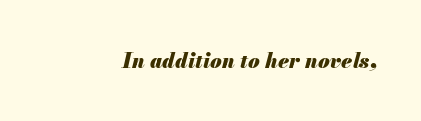
Q: Is the text bold? A: Yes.
Q: Is the text italic (slanted)? A: Yes, it leans right by about 13 degrees.
Q: Is the text underlined? A: No.
Q: Is the spacing between letters normal or unusually wide? A: Normal.
